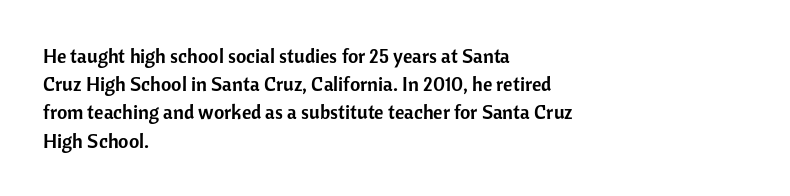
The image shows 20 px text type, upright; set left-aligned, normal line spacing (1.41x), normal letter spacing, not underlined.
